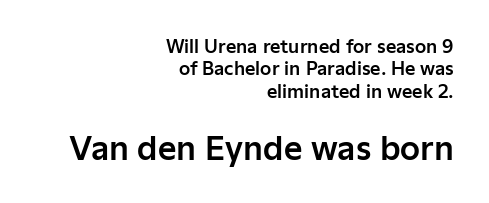
{"serif": "no", "italic": "no", "width": "normal", "stroke_contrast": "low", "x_height": "medium", "monospaced": "no", "underline": "no", "align": "right", "line_spacing": "normal", "line_spacing_ratio": 1.25, "letter_spacing": "normal", "letter_spacing_em": 0.0, "larger_block": "second", "size_ratio": 1.78, "glyph_px": 32}
